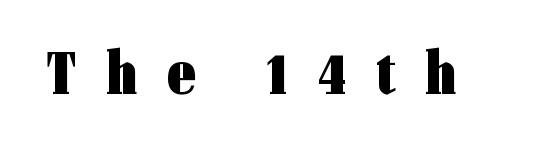
Q: Is the text bold? A: Yes.
Q: Is the text italic (slanted)? A: No, it is upright.
Q: Is the typeface a serif or a sans-serif typeface? A: Sans-serif.
Q: Is the text underlined? A: No.
Q: Is the spacing between letters normal or unusually wide? A: Unusually wide.
Q: Width (condensed, normal, or wide)? A: Condensed.
Q: Stroke contrast? A: Low.
Q: x-height? A: Medium.
Q: Monospaced? A: No.
